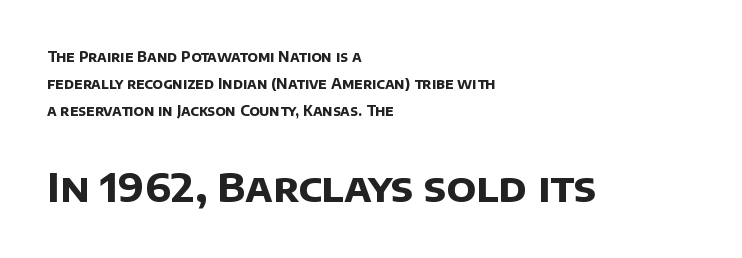
The image shows 40 px bold sans-serif type; set left-aligned, loose line spacing (1.92x), normal letter spacing, not underlined; the second (bottom) block is 2.86x larger; low stroke contrast and a large x-height.
